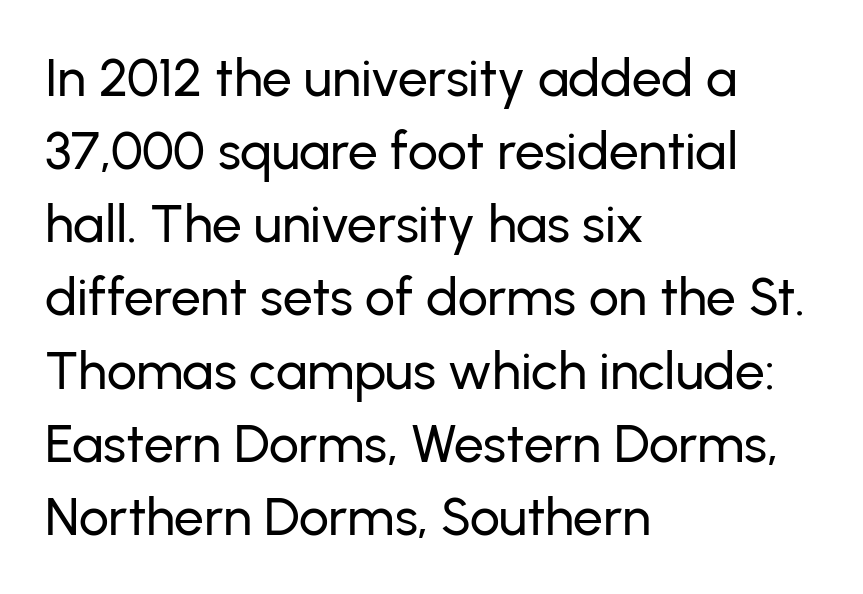
The image shows 53 px sans-serif type, upright; set left-aligned, normal line spacing (1.38x), normal letter spacing, not underlined; low stroke contrast and a medium x-height.
